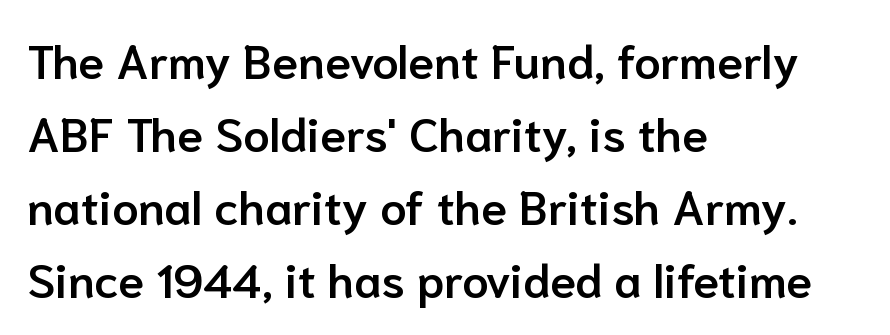
Glyph-to-glyph distance matches everyday printed text. The typesetting leans somewhat heavy: a semibold. A typesetter would call this proportional, since set widths differ per character. Casual observation: everything's shoved over to the left. Line spacing here is normal.
